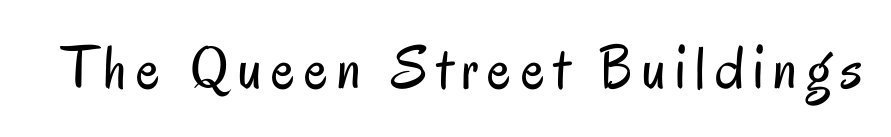
{"serif": "no", "italic": "no", "bold": "no", "weight": "regular", "width": "condensed", "stroke_contrast": "low", "x_height": "small", "monospaced": "no", "underline": "no", "glyph_px": 62}
